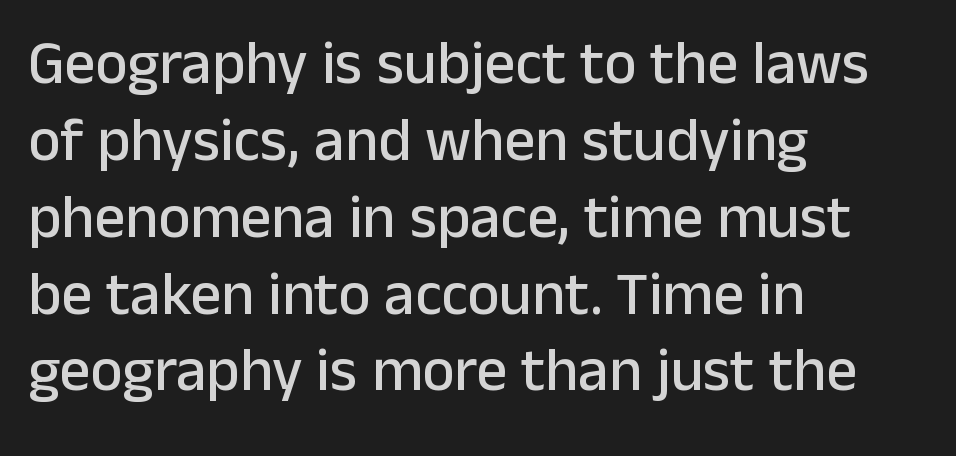
The passage shown is not underscored anywhere. Left-aligned paragraph, ragged on the right. Vertical strokes here are truly vertical. The font family rendered here belongs to the sans-serif group. Between one letter and the next there's only the usual sliver of space. Regarding leading, the lines here are spaced in the standard way.
